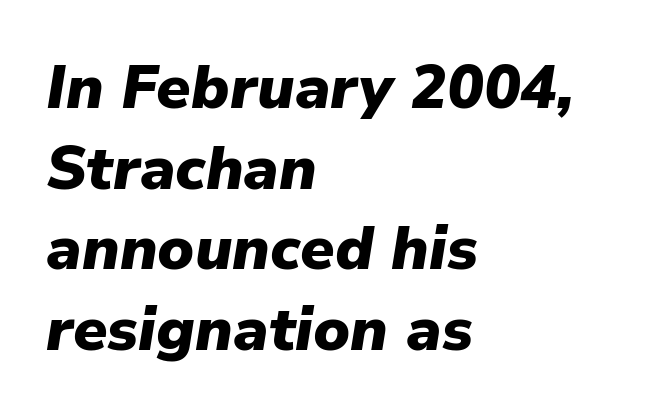
A full-strength bold gives these letters their thick strokes. A typesetter would call this leading conventional body-copy spacing. The lines are quadded left. Letters rest on an invisible, unmarked baseline.
